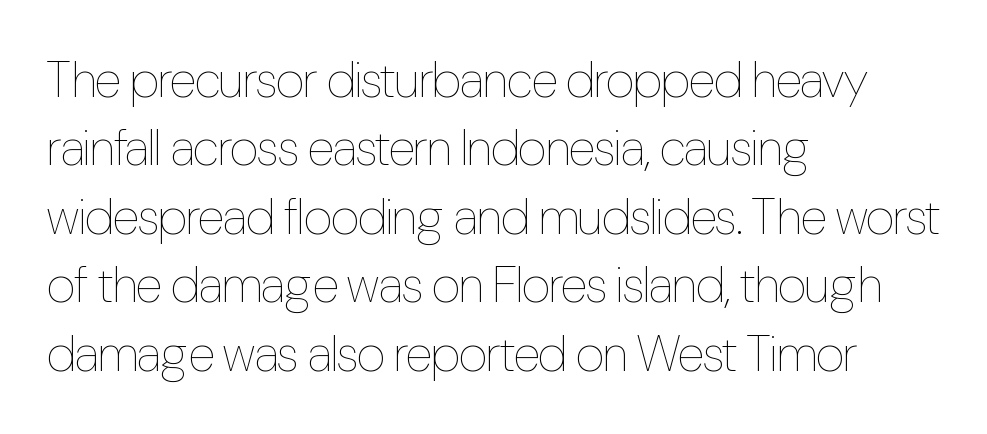
{"italic": "no", "bold": "no", "weight": "thin", "width": "condensed", "stroke_contrast": "low", "x_height": "medium", "monospaced": "no", "underline": "no", "align": "left", "line_spacing": "normal", "line_spacing_ratio": 1.37, "letter_spacing": "normal", "letter_spacing_em": 0.0, "glyph_px": 50}
